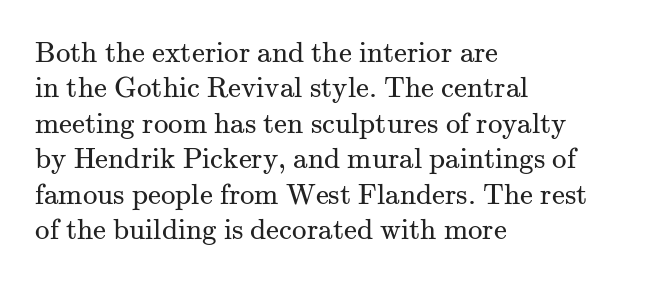
{"serif": "yes", "italic": "no", "bold": "no", "weight": "regular", "width": "normal", "stroke_contrast": "medium", "x_height": "small", "monospaced": "no", "underline": "no", "align": "left", "line_spacing_ratio": 1.22, "letter_spacing": "normal", "letter_spacing_em": 0.0, "glyph_px": 29}
